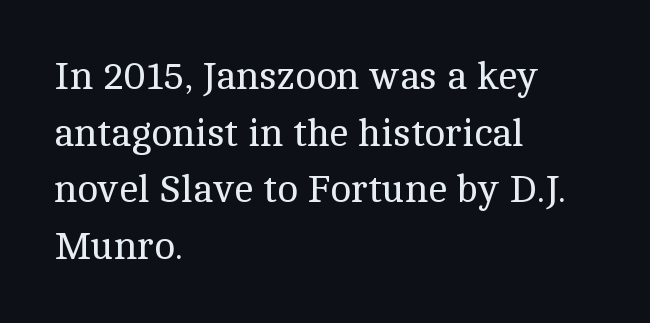
Q: Is the text bold? A: No.
Q: Is the text italic (slanted)? A: No, it is upright.
Q: Is the typeface a serif or a sans-serif typeface? A: Serif.
Q: Is the text underlined? A: No.
Q: How is the paragraph aligned? A: Left-aligned.
Q: Is the spacing between letters normal or unusually wide? A: Normal.
Q: Is the spacing between lines tight, normal or loose? A: Normal.
Q: Width (condensed, normal, or wide)? A: Normal.
Q: x-height? A: Medium.
Q: Monospaced? A: No.
